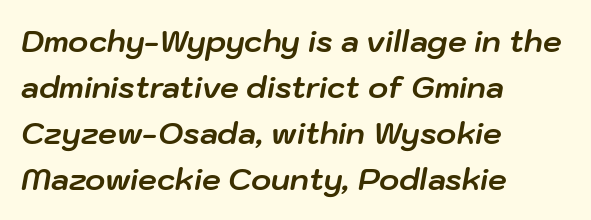
{"italic": "yes", "lean": "right", "slant_degrees": 10, "bold": "yes", "weight": "bold", "width": "normal", "stroke_contrast": "low", "x_height": "medium", "monospaced": "no", "underline": "no", "align": "left", "line_spacing": "normal", "line_spacing_ratio": 1.53, "letter_spacing": "normal", "letter_spacing_em": 0.0, "glyph_px": 30}
